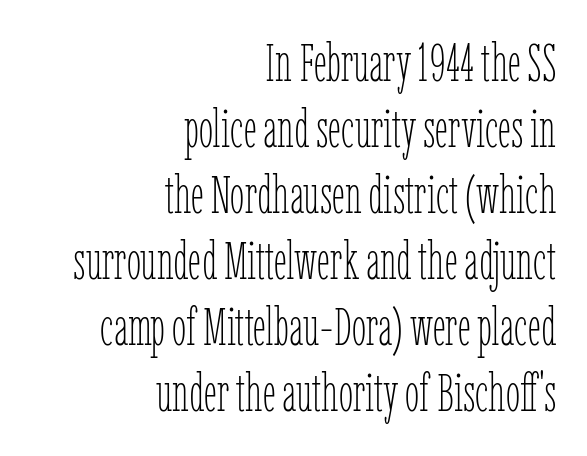
Spacing verdict: proportional, widths tailored to each character. Vertically, the passage feels balanced, rows spaced as you'd expect. When letters stand straight like this, we call the style roman or upright. A flush-right, rag-left setting is used for this passage. Stem width sits at or under what a default text font uses. What stands out about the letter spacing? Nothing — it is the standard amount.
